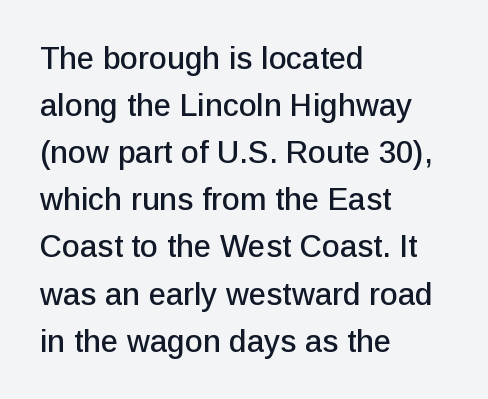
The image shows 31 px sans-serif type, upright; set left-aligned, normal line spacing (1.52x), normal letter spacing, not underlined; low stroke contrast and a medium x-height.
